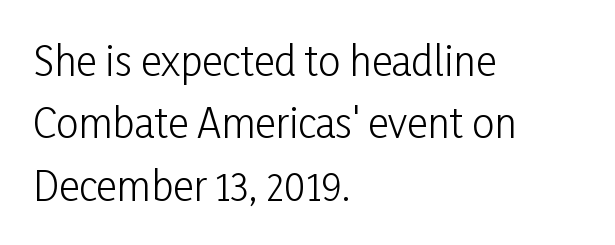
{"serif": "no", "italic": "no", "bold": "no", "weight": "light", "width": "condensed", "stroke_contrast": "low", "x_height": "medium", "monospaced": "no", "underline": "no", "align": "left", "line_spacing": "normal", "line_spacing_ratio": 1.56, "letter_spacing": "normal", "letter_spacing_em": 0.0, "glyph_px": 40}
